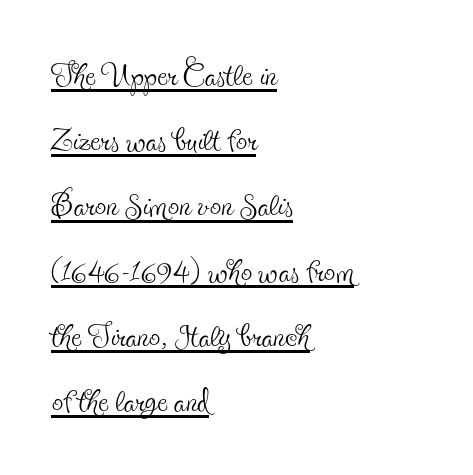
Q: Is the text bold? A: No.
Q: Is the typeface a serif or a sans-serif typeface? A: Serif.
Q: Is the text underlined? A: Yes.
Q: How is the paragraph aligned? A: Left-aligned.
Q: Is the spacing between letters normal or unusually wide? A: Normal.
Q: Is the spacing between lines tight, normal or loose? A: Normal.
Q: Width (condensed, normal, or wide)? A: Condensed.
Q: x-height? A: Small.
Q: Monospaced? A: No.
